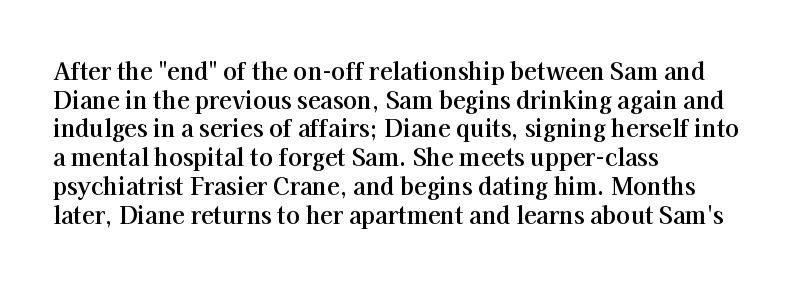
In CSS terms this would be text-align: left. On the weight axis this lands at bold, roughly 700. No word sits above an underline. Regarding leading, the lines here are spaced in the standard way. Quick note: not italic, upright. Glyph-to-glyph distance matches everyday printed text.
